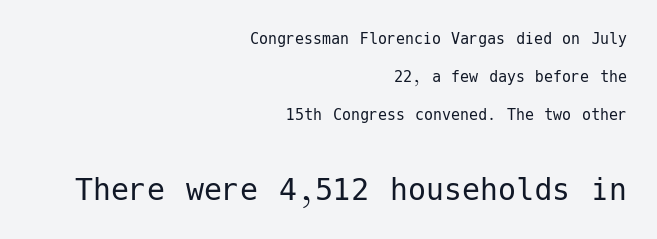
{"serif": "no", "italic": "no", "bold": "no", "weight": "regular", "width": "normal", "stroke_contrast": "low", "x_height": "medium", "underline": "no", "align": "right", "line_spacing": "loose", "line_spacing_ratio": 2.1, "letter_spacing": "normal", "letter_spacing_em": 0.0, "larger_block": "second", "size_ratio": 2.0, "glyph_px": 36}
